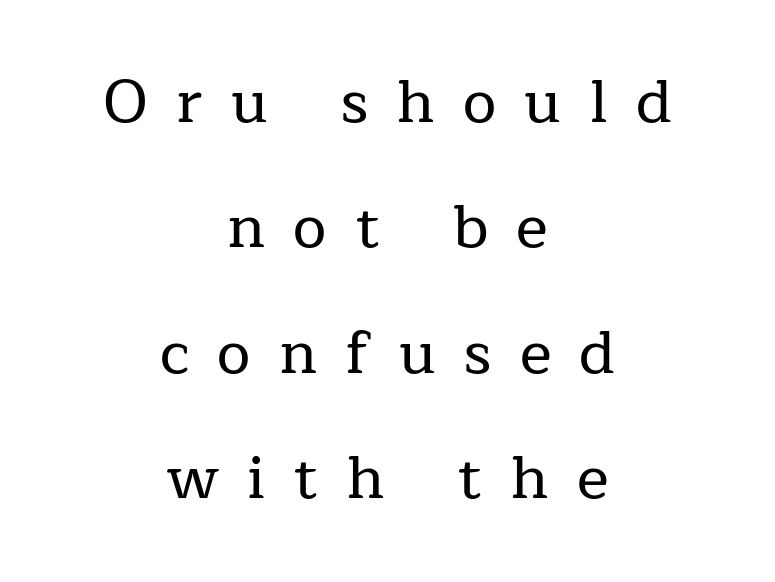
The image shows 60 px serif type, upright; set centered, loose line spacing (2.09x), unusually wide letter spacing (+0.47 em), not underlined; low stroke contrast and a medium x-height.
